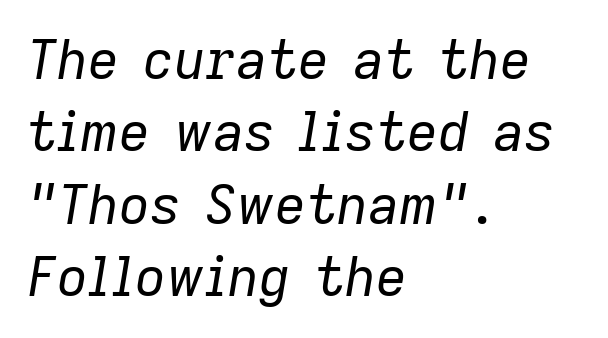
{"italic": "yes", "lean": "right", "slant_degrees": 9, "bold": "no", "weight": "regular", "width": "normal", "stroke_contrast": "low", "x_height": "medium", "monospaced": "no", "underline": "no", "align": "left", "line_spacing": "normal", "line_spacing_ratio": 1.34, "letter_spacing": "normal", "letter_spacing_em": 0.0, "glyph_px": 54}
